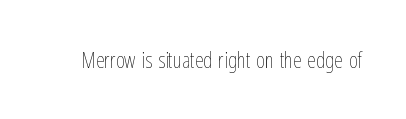
{"italic": "no", "bold": "no", "underline": "no", "letter_spacing": "normal", "letter_spacing_em": 0.0, "glyph_px": 22}
